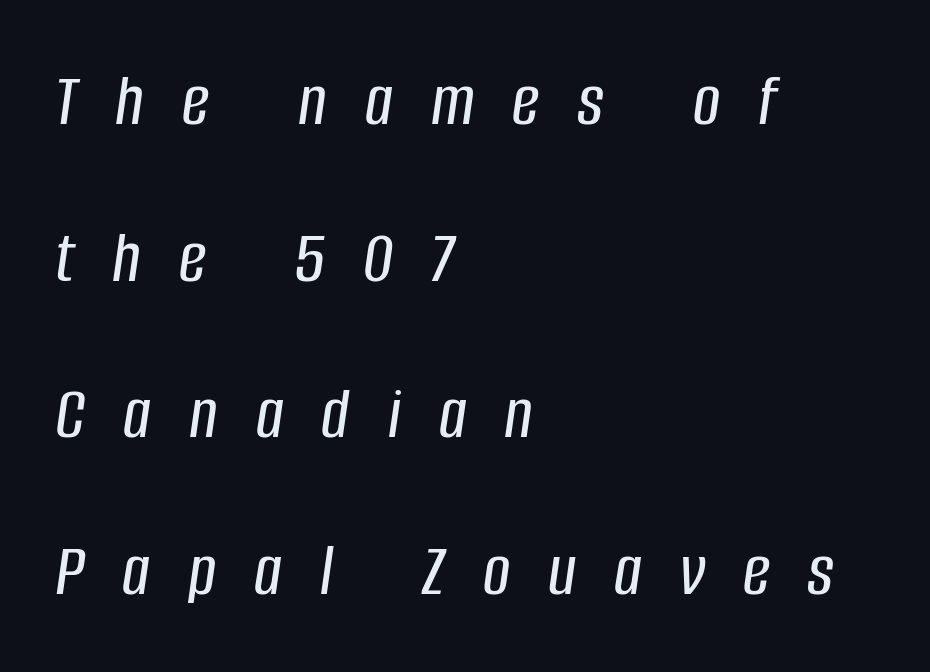
The image shows 76 px condensed type, italic (leaning right); set left-aligned, loose line spacing (2.06x), unusually wide letter spacing (+0.5 em), not underlined; low stroke contrast and a large x-height.
